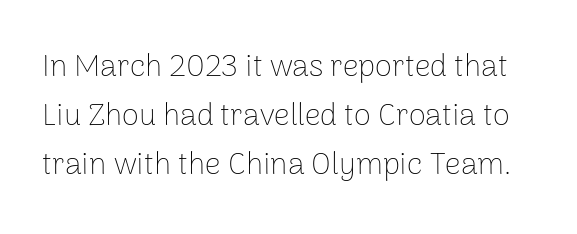
{"serif": "no", "italic": "no", "bold": "no", "weight": "thin", "width": "normal", "stroke_contrast": "low", "x_height": "medium", "monospaced": "no", "underline": "no", "line_spacing": "normal", "line_spacing_ratio": 1.58, "letter_spacing": "normal", "letter_spacing_em": 0.0, "glyph_px": 31}
